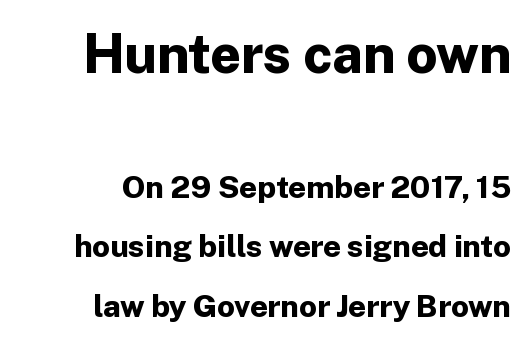
Q: Is the text bold? A: Yes.
Q: Is the text italic (slanted)? A: No, it is upright.
Q: Is the typeface a serif or a sans-serif typeface? A: Sans-serif.
Q: Is the text underlined? A: No.
Q: Is the spacing between letters normal or unusually wide? A: Normal.
Q: Is the spacing between lines tight, normal or loose? A: Loose.
Q: Which block of text is set in a larger size, the first (top) or the second (bottom)? A: The first (top) one.
Q: Width (condensed, normal, or wide)? A: Normal.
Q: Stroke contrast? A: Low.
Q: x-height? A: Medium.
Q: Monospaced? A: No.
